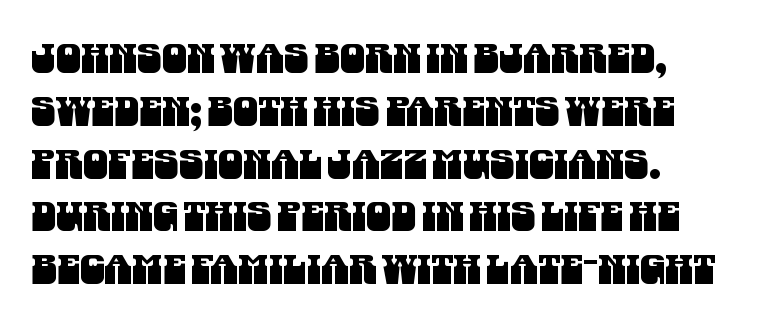
These lines are rendered in a variable-pitch font. Summary of vertical rhythm: regular, with standard interline spacing. Visually the block forms a straight wall on the left and a jagged coastline on the right. The specimen omits any rule beneath the text block's lines. Glyph-to-glyph distance matches everyday printed text.
